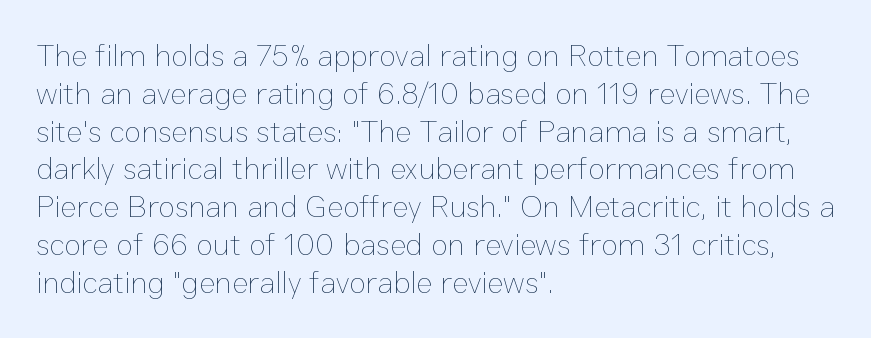
This is the regular roman posture of the typeface. Leftover space on each line is placed entirely after the last word. Counters stay open thanks to moderate or lighter strokes. Check the space under the baseline: it is left empty.
